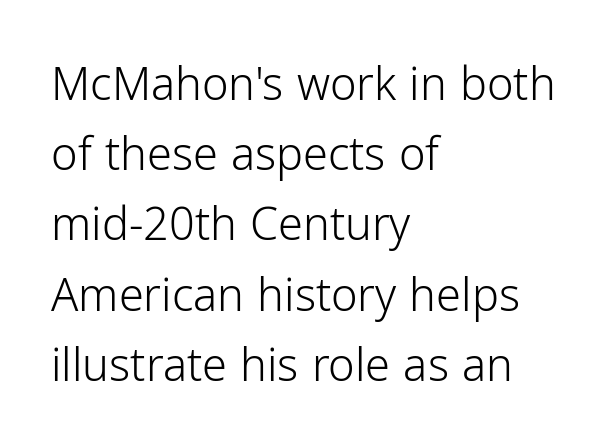
{"serif": "no", "italic": "no", "bold": "no", "weight": "light", "width": "normal", "stroke_contrast": "low", "x_height": "medium", "monospaced": "no", "underline": "no", "align": "left", "line_spacing": "normal", "line_spacing_ratio": 1.56, "letter_spacing": "normal", "letter_spacing_em": 0.0, "glyph_px": 45}
